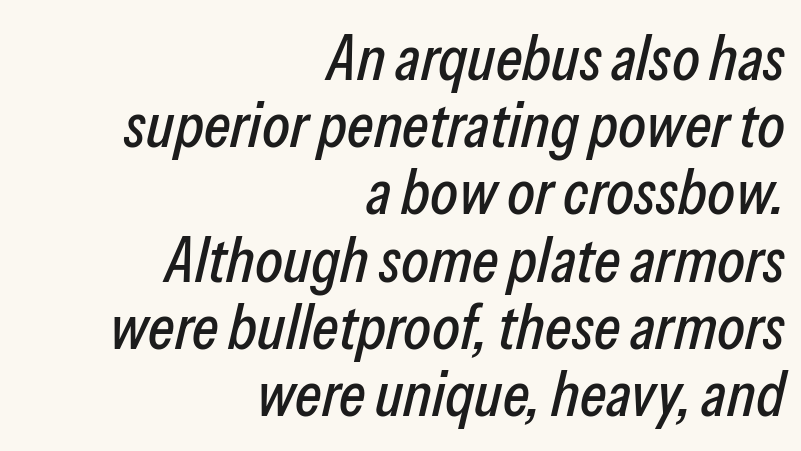
Q: Is the text italic (slanted)? A: Yes, it leans right by about 13 degrees.
Q: Is the text underlined? A: No.
Q: How is the paragraph aligned? A: Right-aligned.
Q: Is the spacing between letters normal or unusually wide? A: Normal.
Q: Is the spacing between lines tight, normal or loose? A: Tight.
Q: Width (condensed, normal, or wide)? A: Condensed.
Q: Stroke contrast? A: Low.
Q: x-height? A: Medium.
Q: Monospaced? A: No.
